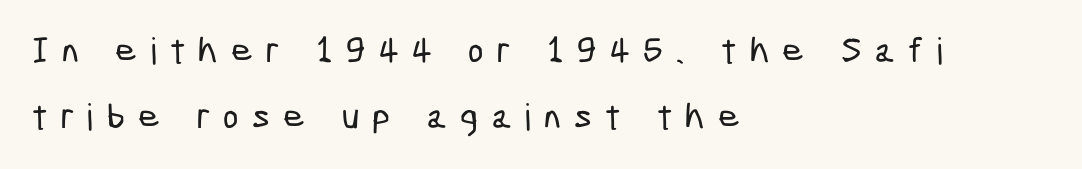
The image shows 37 px condensed sans-serif type; set left-aligned, line spacing 1.79x, unusually wide letter spacing (+0.36 em), not underlined; low stroke contrast and a medium x-height.
